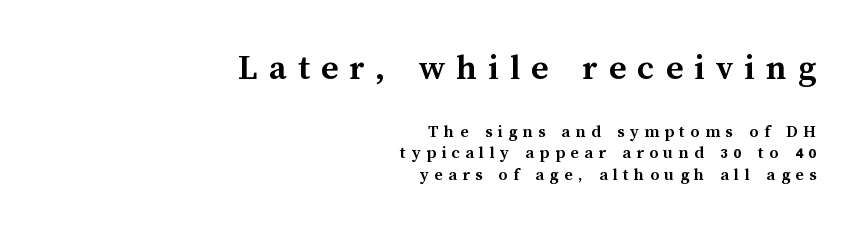
The image shows 37 px semibold type, upright; set right-aligned, line spacing 1.18x, unusually wide letter spacing (+0.3 em), not underlined; the first (top) block is 2.06x larger; medium stroke contrast and a medium x-height.
